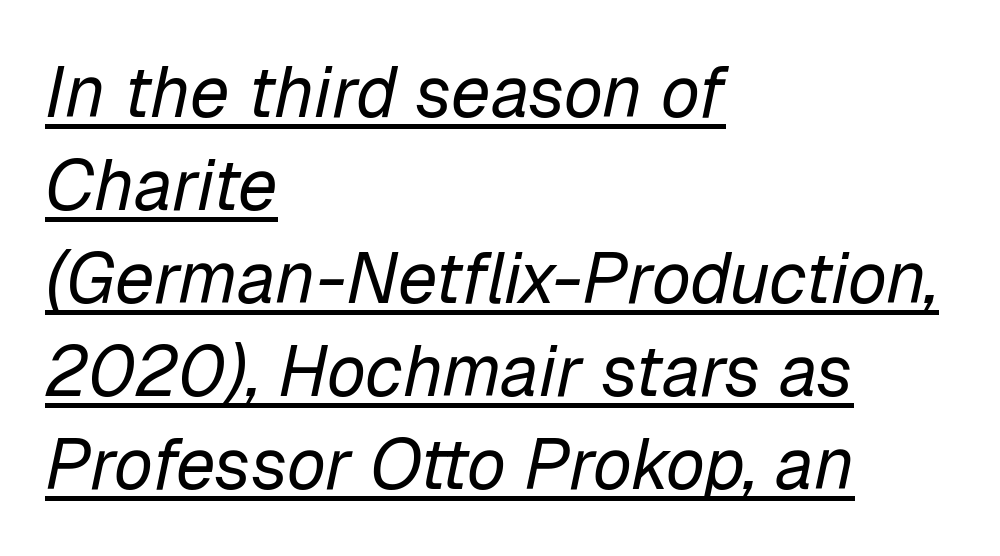
Q: Is the text bold? A: No.
Q: Is the text italic (slanted)? A: Yes, it leans right by about 12 degrees.
Q: Is the text underlined? A: Yes.
Q: How is the paragraph aligned? A: Left-aligned.
Q: Is the spacing between letters normal or unusually wide? A: Normal.
Q: Is the spacing between lines tight, normal or loose? A: Normal.
Q: Width (condensed, normal, or wide)? A: Normal.
Q: Stroke contrast? A: Low.
Q: x-height? A: Medium.
Q: Monospaced? A: No.
